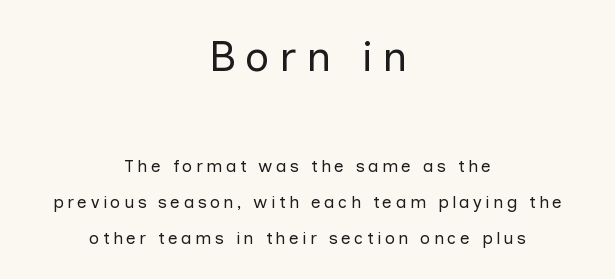
{"serif": "no", "italic": "no", "bold": "no", "weight": "regular", "width": "normal", "stroke_contrast": "low", "x_height": "medium", "monospaced": "no", "underline": "no", "align": "center", "line_spacing": "loose", "line_spacing_ratio": 2.11, "letter_spacing": "wide", "letter_spacing_em": 0.21, "larger_block": "first", "size_ratio": 2.53, "glyph_px": 43}
